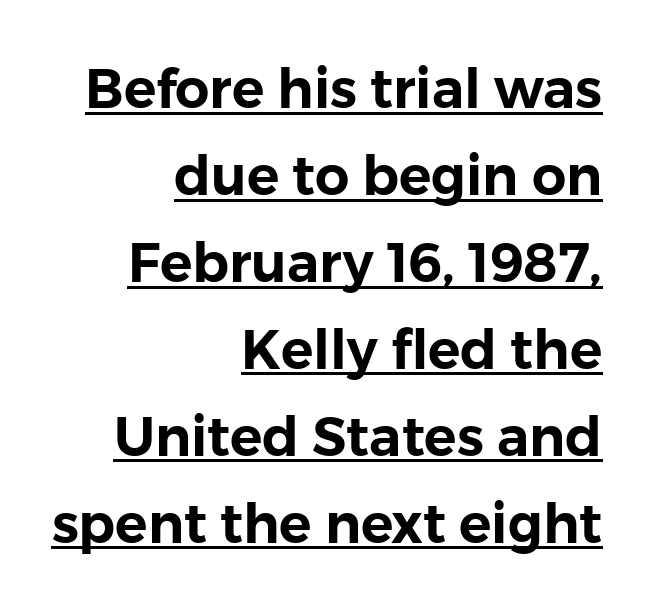
Classification — sans serif. Interline gaps are of average width in this sample. Visually the block forms a straight wall on the right and a jagged coastline on the left. Spacing verdict: proportional, widths tailored to each character.
